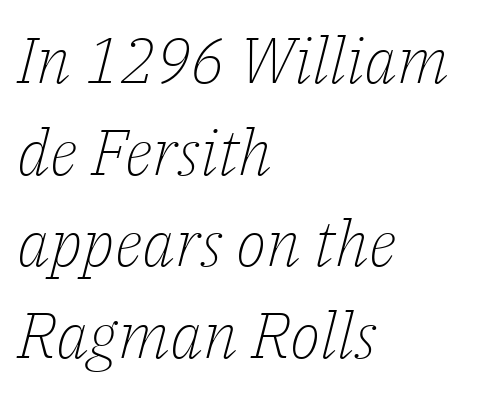
In terms of letterform style, serifs are clearly present. Letter spacing: default. It's the slanting kind of type. Plain, unruled lines of type. These glyphs show unthickened strokes, regular width or finer.
